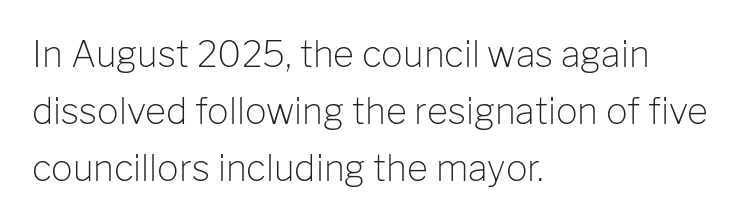
The image shows 36 px light sans-serif type, upright; set left-aligned, normal line spacing (1.58x), normal letter spacing, not underlined; low stroke contrast and a medium x-height.
